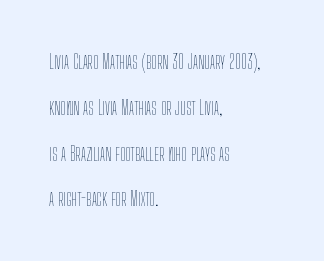
The area under the type is left untouched. A typesetter would call this zero additional tracking. You could fit nearly another row in the gap between these rows. Vertical strokes here are truly vertical.
